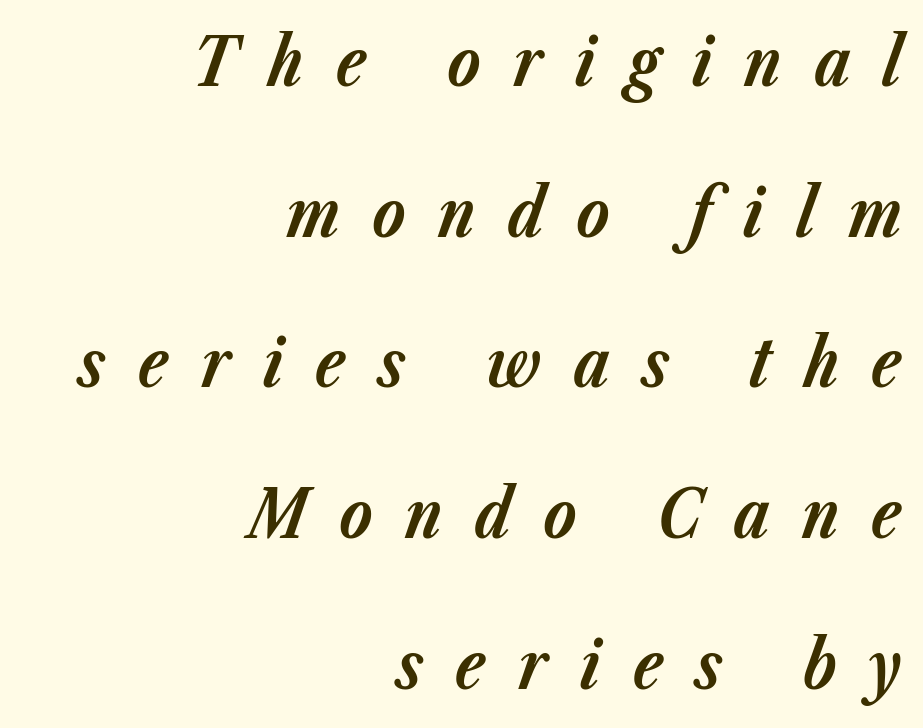
{"italic": "yes", "lean": "right", "slant_degrees": 23, "bold": "yes", "weight": "bold", "width": "normal", "stroke_contrast": "low", "x_height": "medium", "monospaced": "no", "underline": "no", "align": "right", "line_spacing": "loose", "line_spacing_ratio": 2.25, "letter_spacing": "wide", "letter_spacing_em": 0.48, "glyph_px": 67}
